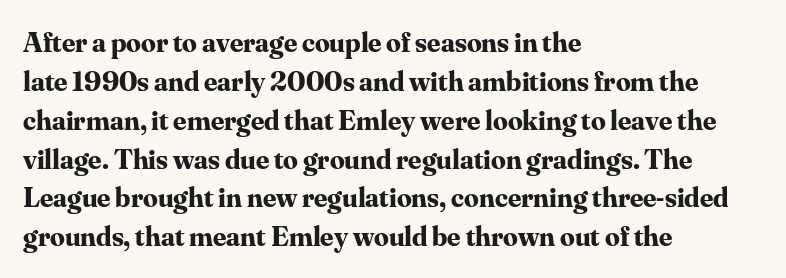
Notice how the passage keeps a crisp vertical edge on the left only. The characters display serif detailing at their extremities. The glyphs have the mass of a bold cut. Successive baselines arrive at the customary interval. You could call the tracking neutral — neither tight nor loose. A bare baseline throughout the passage.
